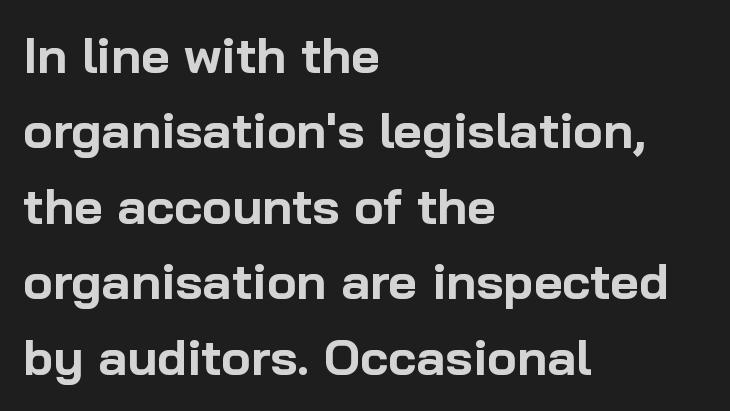
The image shows 50 px bold sans-serif type, upright; set left-aligned, normal line spacing (1.51x), normal letter spacing, not underlined; low stroke contrast and a medium x-height.
